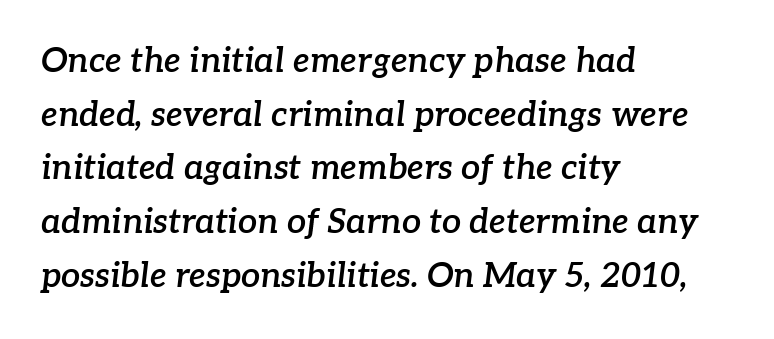
The image shows 34 px semibold serif type, italic (leaning right); set left-aligned, normal line spacing (1.58x), normal letter spacing, not underlined; low stroke contrast and a medium x-height.
